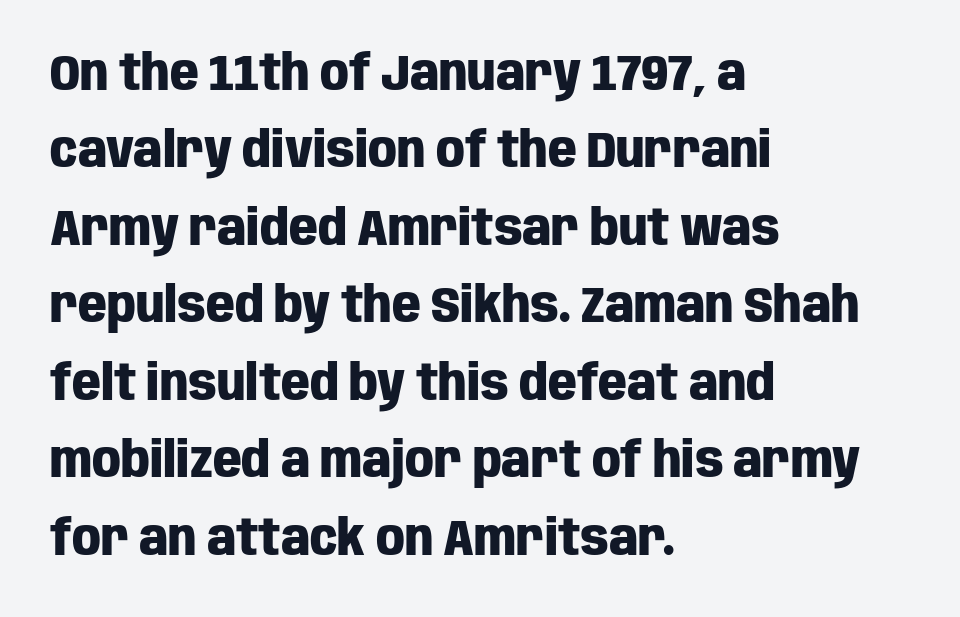
Q: Is the text bold? A: Yes.
Q: Is the text italic (slanted)? A: No, it is upright.
Q: Is the typeface a serif or a sans-serif typeface? A: Sans-serif.
Q: Is the text underlined? A: No.
Q: How is the paragraph aligned? A: Left-aligned.
Q: Is the spacing between letters normal or unusually wide? A: Normal.
Q: Is the spacing between lines tight, normal or loose? A: Normal.
Q: Width (condensed, normal, or wide)? A: Condensed.
Q: Stroke contrast? A: Low.
Q: x-height? A: Large.
Q: Monospaced? A: No.
